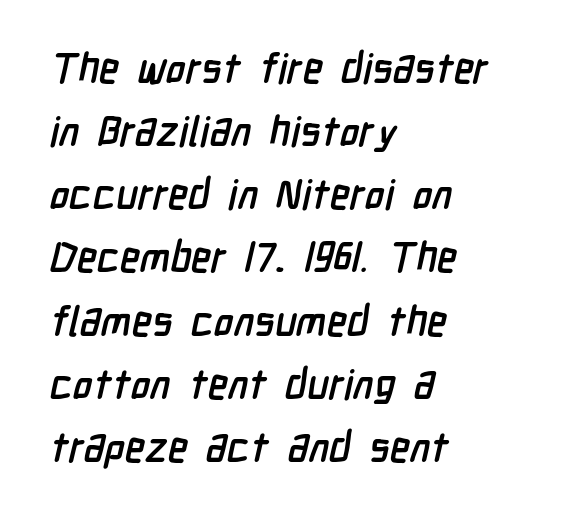
The image shows 41 px semibold, condensed sans-serif type; set left-aligned, normal line spacing (1.54x), normal letter spacing, not underlined; low stroke contrast and a medium x-height.
